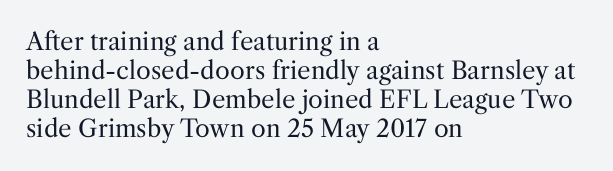
{"italic": "no", "bold": "no", "underline": "no", "align": "left", "line_spacing_ratio": 1.21, "letter_spacing": "normal", "letter_spacing_em": 0.0, "glyph_px": 24}
